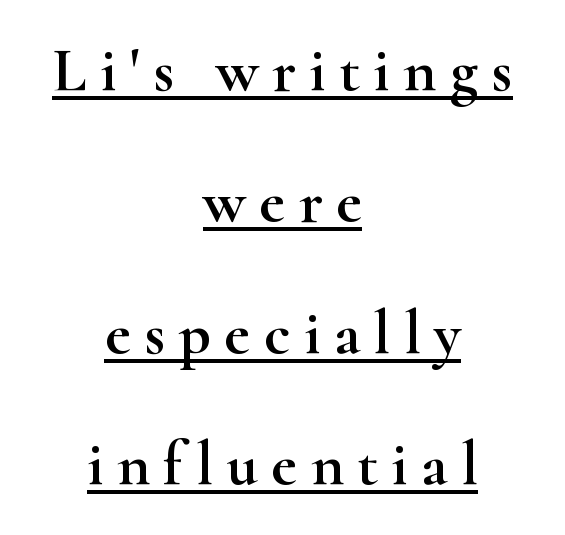
The image shows 62 px wide serif type, upright; set centered, loose line spacing (2.12x), unusually wide letter spacing (+0.22 em), underlined; high stroke contrast and a small x-height.
